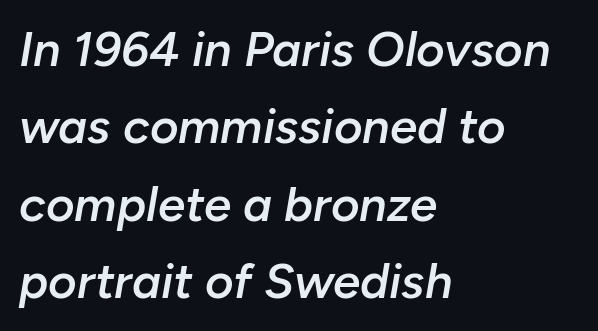
This sample uses an oblique cut, with every glyph tilted off the vertical. The rag falls on the right side of this text block. In terms of weight, the rendering is demibold, just under bold. Normally led — the rows are evenly, conventionally spaced. A typesetter would call this proportional, since set widths differ per character. The letters sit at their default tracking, neither squeezed nor spread.
